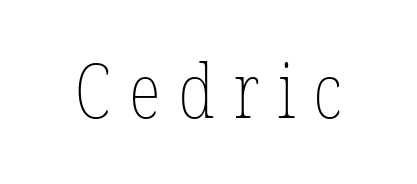
{"italic": "no", "bold": "no", "weight": "thin", "width": "condensed", "stroke_contrast": "low", "x_height": "medium", "monospaced": "no", "underline": "no", "letter_spacing": "wide", "letter_spacing_em": 0.24, "glyph_px": 76}
